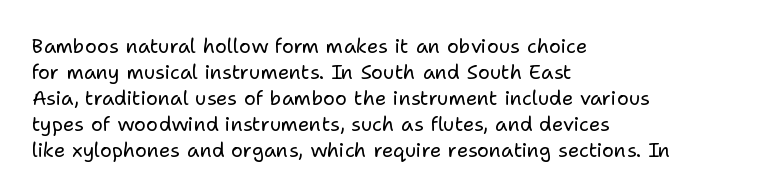
{"italic": "no", "bold": "no", "underline": "no", "align": "left", "line_spacing": "normal", "line_spacing_ratio": 1.3, "letter_spacing": "normal", "letter_spacing_em": 0.0, "glyph_px": 20}
